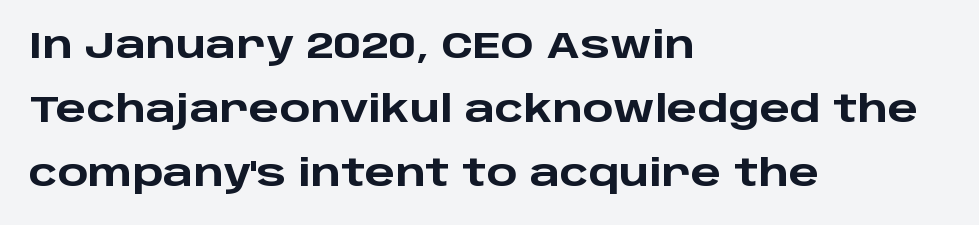
This is heavy type, rendered in bold. The specimen reads as upright at a glance. A typesetter would label this face a sans. The face used here is proportionally spaced, like ordinary book or web type. A typesetter would call this zero additional tracking. Visually the block forms a straight wall on the left and a jagged coastline on the right.
